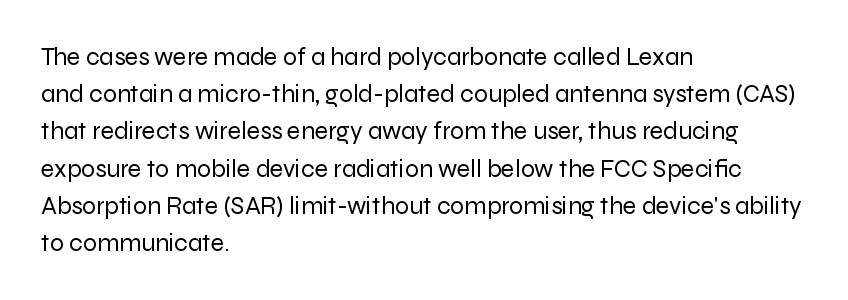
The image shows 25 px text type, upright; set left-aligned, normal line spacing (1.49x), normal letter spacing, not underlined.
